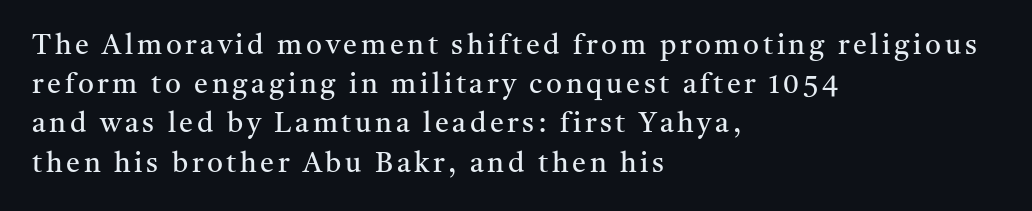
No letter is thick-stroked: the sample isn't bold. You could not count columns in this text — the font is proportionally spaced. Observe the serifs anchoring each vertical stroke in this sample. No word sits above an underline. Typeset ragged right — the left edge is the straight one.
